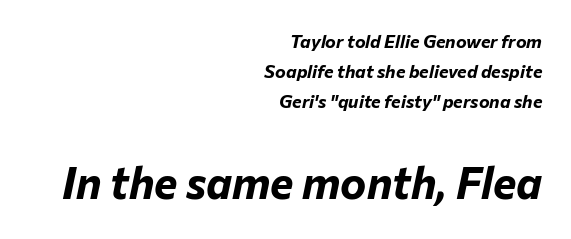
{"italic": "yes", "lean": "right", "slant_degrees": 12, "bold": "yes", "weight": "bold", "width": "normal", "stroke_contrast": "low", "x_height": "medium", "monospaced": "no", "underline": "no", "align": "right", "line_spacing": "normal", "line_spacing_ratio": 1.67, "letter_spacing": "normal", "letter_spacing_em": 0.0, "larger_block": "second", "size_ratio": 2.44, "glyph_px": 44}
